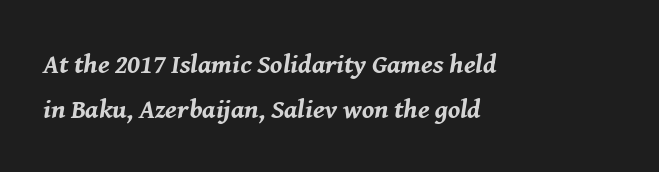
The image shows 27 px bold type, italic (leaning right); set left-aligned, normal line spacing (1.68x), normal letter spacing, not underlined.
